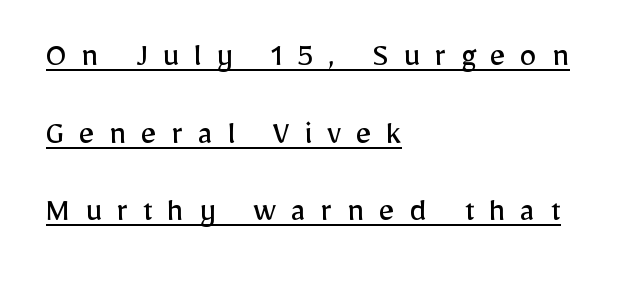
Q: Is the text bold? A: No.
Q: Is the text italic (slanted)? A: No, it is upright.
Q: Is the typeface a serif or a sans-serif typeface? A: Sans-serif.
Q: Is the text underlined? A: Yes.
Q: How is the paragraph aligned? A: Left-aligned.
Q: Is the spacing between letters normal or unusually wide? A: Unusually wide.
Q: Is the spacing between lines tight, normal or loose? A: Loose.
Q: Width (condensed, normal, or wide)? A: Normal.
Q: Stroke contrast? A: Low.
Q: x-height? A: Medium.
Q: Monospaced? A: No.
